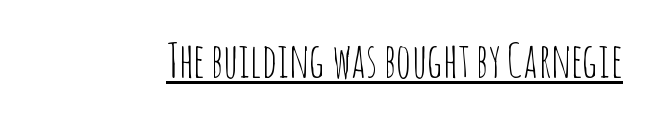
A continuous stroke trails under the words, as in a hyperlink. Does the type have serifs? No, each stem ends abruptly. Rendered with straight, roman letterforms. Standard letterfit; no display-style spreading of the glyphs. Is the type heavy? It reads as light-to-regular instead. The rendering uses natural spacing where letterforms have individual widths.
